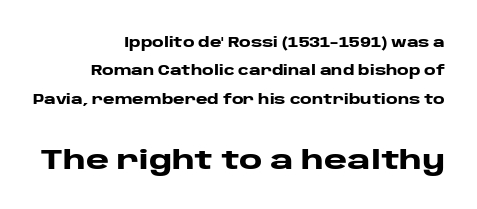
{"serif": "no", "italic": "no", "bold": "yes", "weight": "heavy", "width": "wide", "stroke_contrast": "low", "x_height": "large", "monospaced": "no", "underline": "no", "align": "right", "line_spacing": "loose", "line_spacing_ratio": 2.03, "letter_spacing": "normal", "letter_spacing_em": 0.0, "larger_block": "second", "size_ratio": 2.0, "glyph_px": 28}
